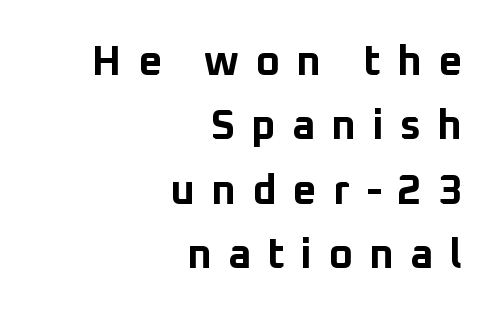
{"serif": "no", "italic": "no", "bold": "yes", "weight": "bold", "width": "normal", "stroke_contrast": "low", "x_height": "medium", "monospaced": "no", "underline": "no", "align": "right", "line_spacing": "normal", "line_spacing_ratio": 1.53, "letter_spacing": "wide", "letter_spacing_em": 0.38, "glyph_px": 42}
